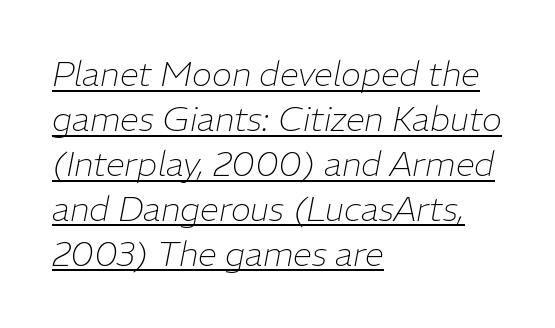
Default kerning and tracking; the words read as compact shapes. The passage shown is typed in a proportional face where columns would drift. Stem width sits at or under what a default text font uses. The passage shown stacks its lines at a standard gap.
